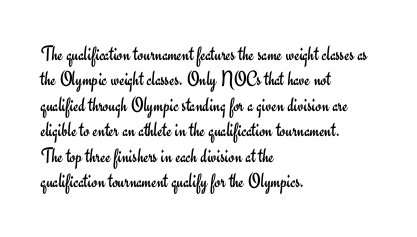
A bare baseline throughout the passage. Line beginnings align vertically; line endings do not. This sample uses plain, unmodified letter spacing. Is this a heavy cut? Hardly; it is regular or lighter.
